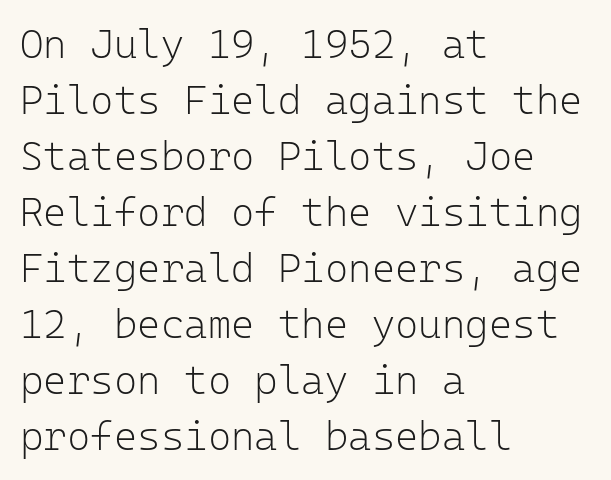
Q: Is the text bold? A: No.
Q: Is the text italic (slanted)? A: No, it is upright.
Q: Is the typeface a serif or a sans-serif typeface? A: Sans-serif.
Q: Is the text underlined? A: No.
Q: How is the paragraph aligned? A: Left-aligned.
Q: Is the spacing between letters normal or unusually wide? A: Normal.
Q: Is the spacing between lines tight, normal or loose? A: Normal.
Q: Width (condensed, normal, or wide)? A: Normal.
Q: Stroke contrast? A: Low.
Q: x-height? A: Medium.
Q: Monospaced? A: Yes.
